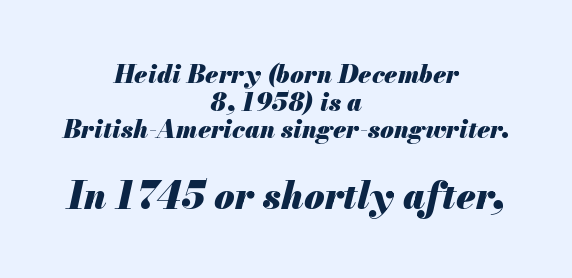
Q: Is the text bold? A: Yes.
Q: Is the text italic (slanted)? A: Yes, it leans right by about 13 degrees.
Q: Is the text underlined? A: No.
Q: How is the paragraph aligned? A: Centered.
Q: Is the spacing between letters normal or unusually wide? A: Normal.
Q: Is the spacing between lines tight, normal or loose? A: Tight.
Q: Which block of text is set in a larger size, the first (top) or the second (bottom)? A: The second (bottom) one.
Q: Width (condensed, normal, or wide)? A: Normal.
Q: Stroke contrast? A: Medium.
Q: x-height? A: Small.
Q: Monospaced? A: No.
